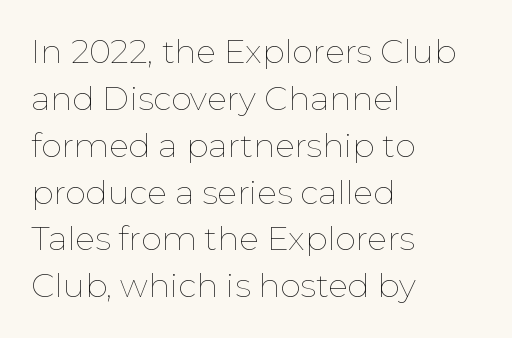
The line texture is even and compact thanks to regular tracking. The letterforms sit at book weight or below. Normally led — the rows are evenly, conventionally spaced. Underline: absent.
